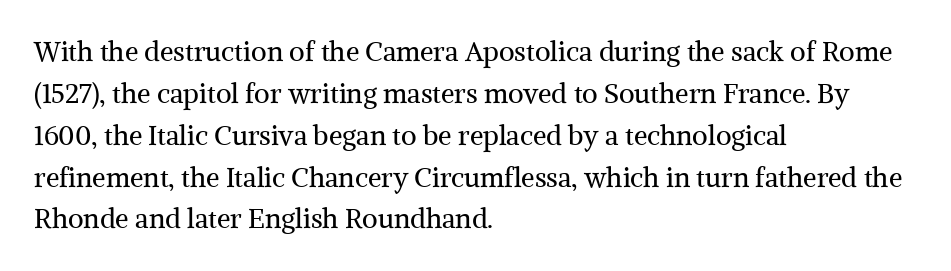
{"italic": "no", "bold": "no", "underline": "no", "align": "left", "line_spacing": "normal", "line_spacing_ratio": 1.55, "letter_spacing": "normal", "letter_spacing_em": 0.0, "glyph_px": 27}
